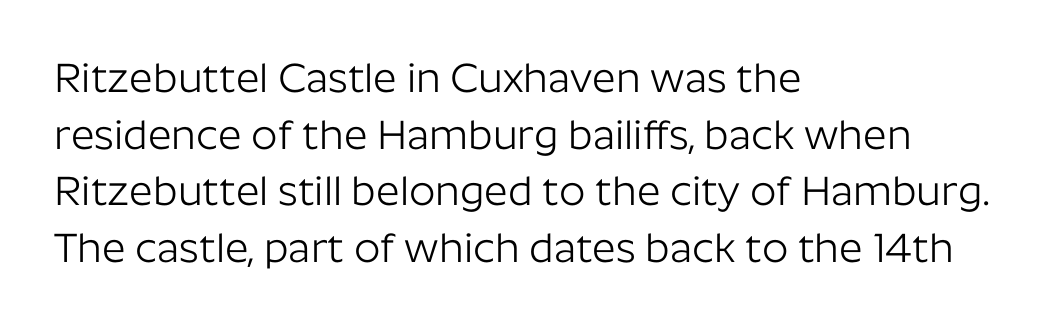
Q: Is the text bold? A: No.
Q: Is the text italic (slanted)? A: No, it is upright.
Q: Is the typeface a serif or a sans-serif typeface? A: Sans-serif.
Q: Is the text underlined? A: No.
Q: How is the paragraph aligned? A: Left-aligned.
Q: Is the spacing between letters normal or unusually wide? A: Normal.
Q: Is the spacing between lines tight, normal or loose? A: Normal.
Q: Width (condensed, normal, or wide)? A: Normal.
Q: Stroke contrast? A: Low.
Q: x-height? A: Medium.
Q: Monospaced? A: No.
